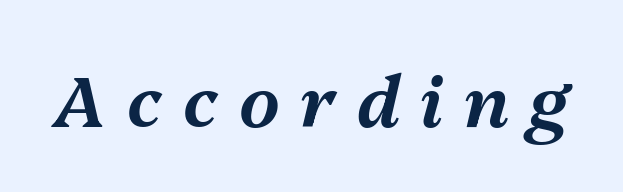
Q: Is the text italic (slanted)? A: Yes, it leans right by about 13 degrees.
Q: Is the text underlined? A: No.
Q: Is the spacing between letters normal or unusually wide? A: Unusually wide.
Q: Width (condensed, normal, or wide)? A: Normal.
Q: Stroke contrast? A: Medium.
Q: x-height? A: Medium.
Q: Monospaced? A: No.
